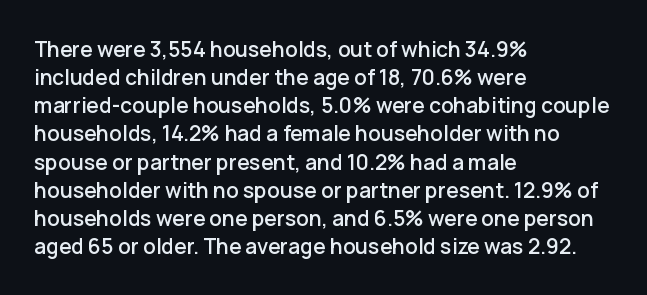
{"italic": "no", "underline": "no", "align": "left", "line_spacing": "normal", "line_spacing_ratio": 1.34, "letter_spacing": "normal", "letter_spacing_em": 0.0, "glyph_px": 21}
